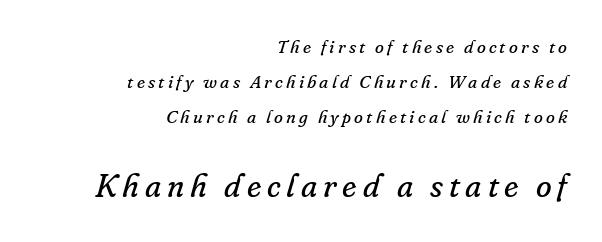
The image shows 32 px regular-weight serif type, italic (leaning right); set right-aligned, loose line spacing (1.94x), not underlined; the second (bottom) block is 1.78x larger; low stroke contrast and a small x-height.
